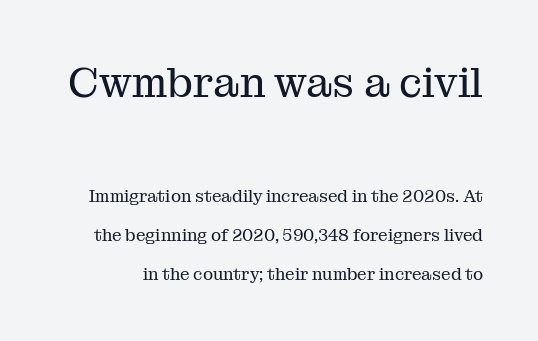
Q: Is the text bold? A: No.
Q: Is the text italic (slanted)? A: No, it is upright.
Q: Is the typeface a serif or a sans-serif typeface? A: Serif.
Q: Is the text underlined? A: No.
Q: Is the spacing between letters normal or unusually wide? A: Normal.
Q: Is the spacing between lines tight, normal or loose? A: Loose.
Q: Which block of text is set in a larger size, the first (top) or the second (bottom)? A: The first (top) one.
Q: Width (condensed, normal, or wide)? A: Normal.
Q: Stroke contrast? A: Medium.
Q: x-height? A: Medium.
Q: Monospaced? A: No.
